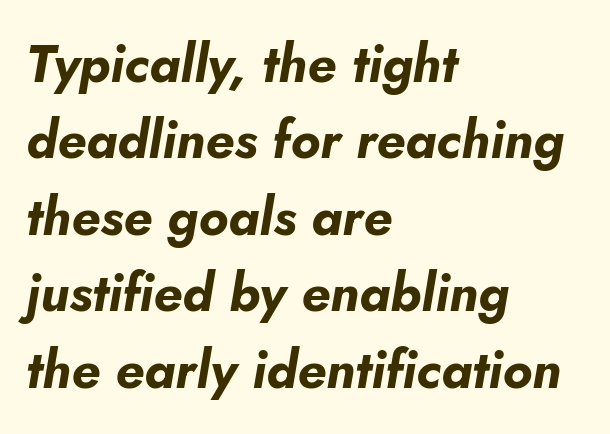
The image shows 52 px bold type, italic (leaning right); set left-aligned, normal line spacing (1.47x), normal letter spacing, not underlined; low stroke contrast and a small x-height.
